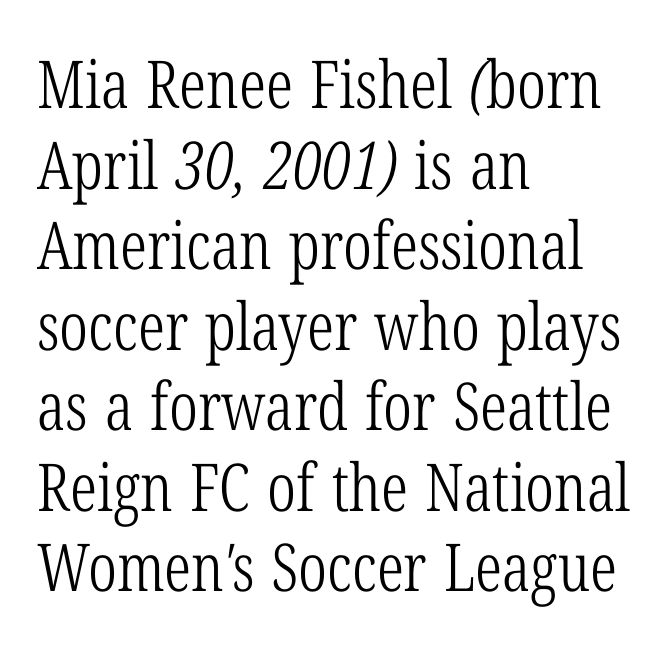
Each stroke keeps to a modest, everyday thickness or less. Classification — serif. Short note: letters normally spaced. Teacher's note: observe the even left margin — that is flush-left alignment.
